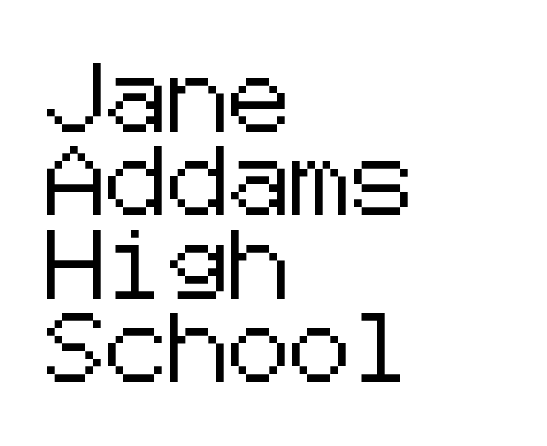
The image shows 69 px sans-serif type, upright; set left-aligned, line spacing 1.21x, normal letter spacing, not underlined; low stroke contrast and a medium x-height.
